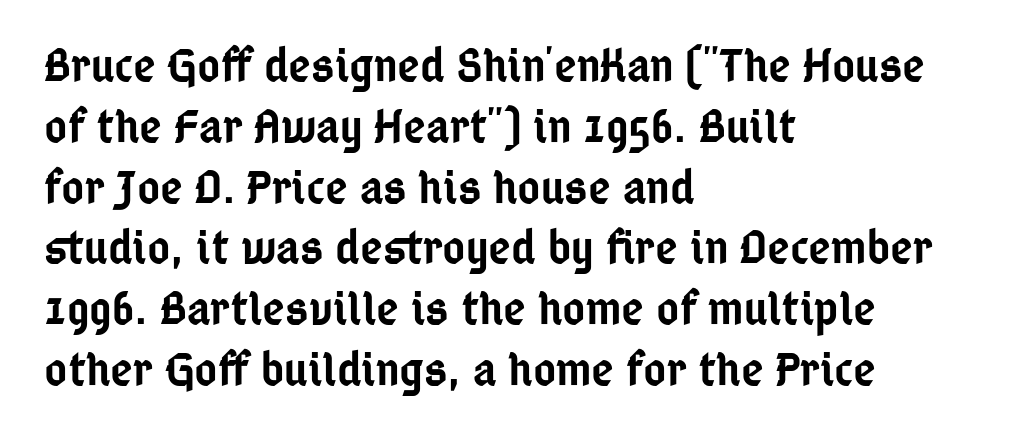
I'd call this a sans setting — the letters go barefoot. The glyphs are unaccompanied by any horizontal stroke below them. Casual observation: everything's shoved over to the left. Character widths vary here, with narrow letters taking less room than wide ones. Characters remain perfectly vertical along every line. The passage shown is semibold, sitting just below true bold.
